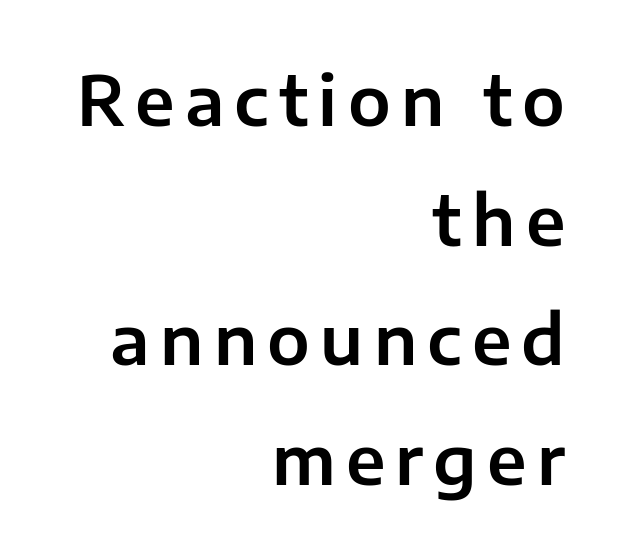
The image shows 68 px sans-serif type, upright; set right-aligned, line spacing 1.76x, not underlined; low stroke contrast and a medium x-height.
